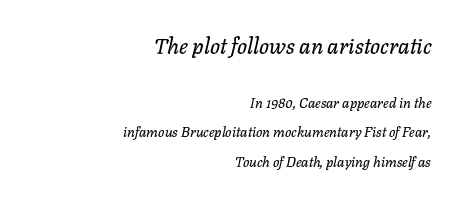
Visually, the top section dominates because its glyphs are scaled up. This sample uses plain, unmodified letter spacing. The lines are spread far apart with generous leading. Words float on clear page, feet unadorned.
